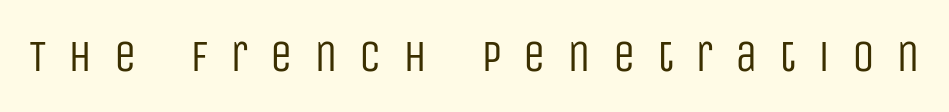
Q: Is the text bold? A: No.
Q: Is the text italic (slanted)? A: No, it is upright.
Q: Is the typeface a serif or a sans-serif typeface? A: Sans-serif.
Q: Is the text underlined? A: No.
Q: Is the spacing between letters normal or unusually wide? A: Unusually wide.
Q: Width (condensed, normal, or wide)? A: Condensed.
Q: Stroke contrast? A: Low.
Q: x-height? A: Large.
Q: Monospaced? A: No.
